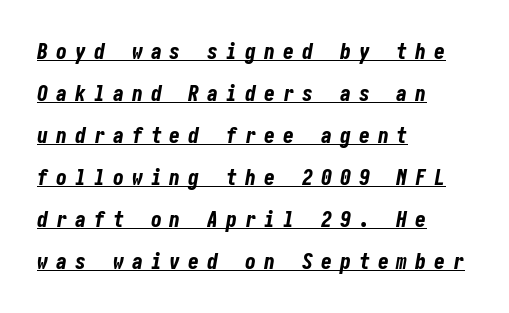
Q: Is the text bold? A: Yes.
Q: Is the text italic (slanted)? A: Yes, it leans right by about 10 degrees.
Q: Is the text underlined? A: Yes.
Q: How is the paragraph aligned? A: Left-aligned.
Q: Is the spacing between letters normal or unusually wide? A: Unusually wide.
Q: Is the spacing between lines tight, normal or loose? A: Loose.
